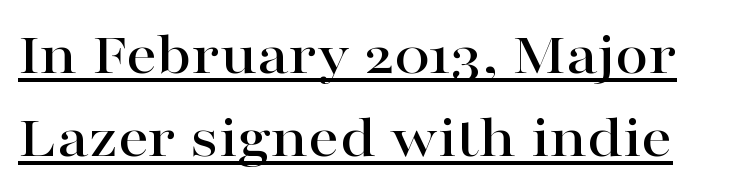
The image shows 61 px wide serif type, upright; set normal line spacing (1.36x), normal letter spacing, underlined; high stroke contrast and a medium x-height.
